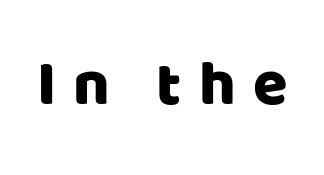
The image shows 63 px sans-serif type, upright; set unusually wide letter spacing (+0.27 em), not underlined; low stroke contrast and a large x-height.
